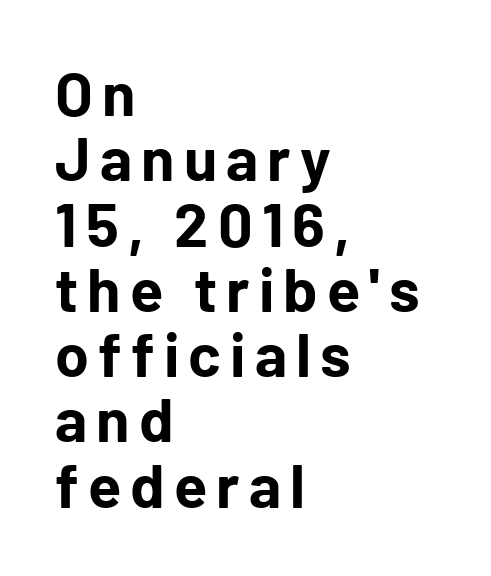
The passage shown is typeset with a sans-serif family. Set as a true bold cut, around the 700 mark. A classic flush-left, rag-right setting is used for this passage. Nope, not italic — everything's standing straight. Decoration check: the copy has no underline.
